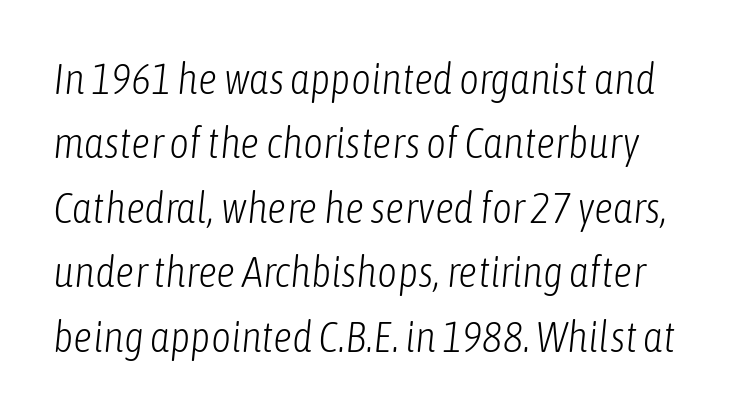
Q: Is the text bold? A: No.
Q: Is the text italic (slanted)? A: Yes, it leans right by about 6 degrees.
Q: Is the text underlined? A: No.
Q: Is the spacing between letters normal or unusually wide? A: Normal.
Q: Is the spacing between lines tight, normal or loose? A: Normal.
Q: Width (condensed, normal, or wide)? A: Condensed.
Q: Stroke contrast? A: Low.
Q: x-height? A: Medium.
Q: Monospaced? A: No.
